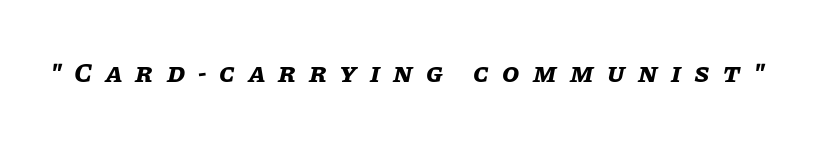
{"italic": "yes", "lean": "right", "slant_degrees": 11, "bold": "yes", "weight": "bold", "width": "normal", "stroke_contrast": "low", "x_height": "large", "monospaced": "no", "underline": "no", "letter_spacing": "wide", "letter_spacing_em": 0.47, "glyph_px": 28}
